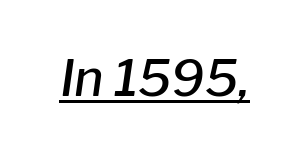
{"italic": "yes", "lean": "right", "slant_degrees": 8, "bold": "semi", "weight": "semibold", "width": "normal", "stroke_contrast": "low", "x_height": "medium", "monospaced": "no", "underline": "yes", "letter_spacing": "normal", "letter_spacing_em": 0.0, "glyph_px": 50}
